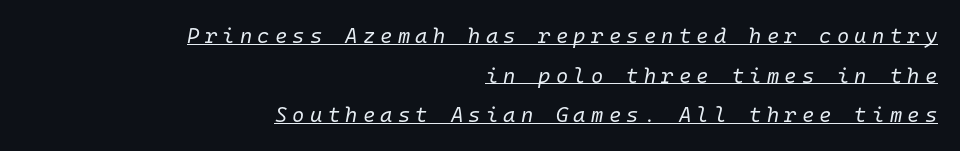
The image shows 21 px text type, italic (leaning right); set right-aligned, line spacing 1.89x, unusually wide letter spacing (+0.25 em), underlined.
